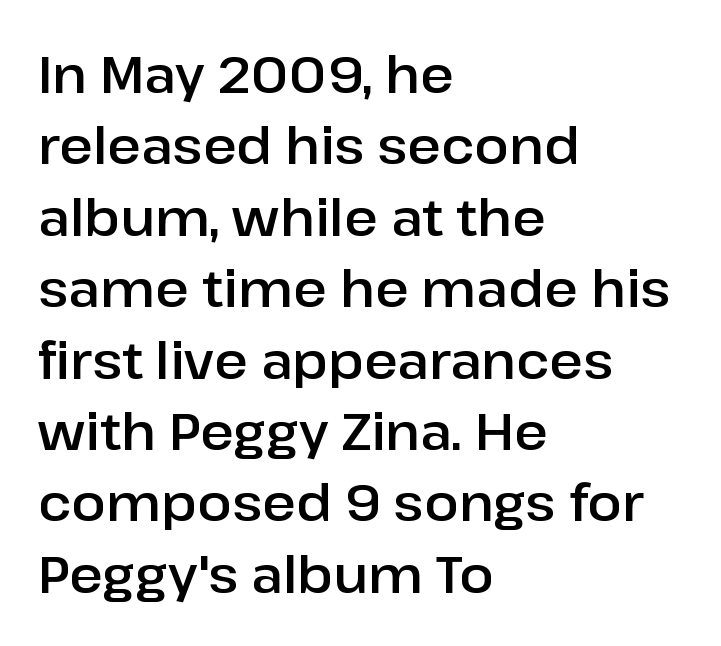
Note the varied advance widths — an 'i' is clearly narrower than an 'm'. Words float on clear page, feet unadorned. Nothing unusual about the tracking: characters are spaced as the font intends. Upright lettering throughout. One glance says typical: line gaps are just what's usual. Typeset ragged right — the left edge is the straight one.
